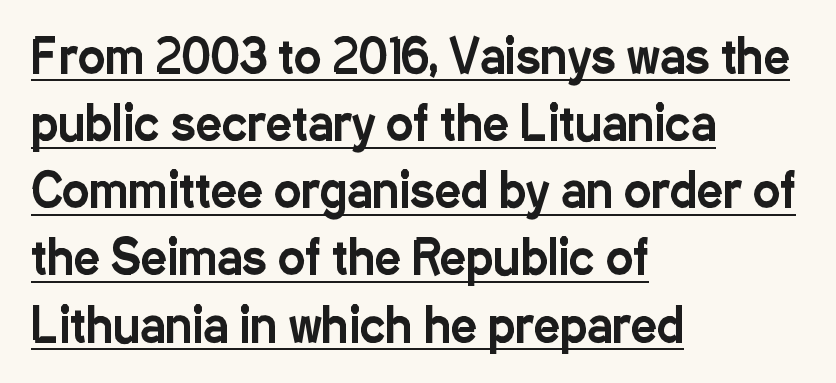
The image shows 46 px condensed sans-serif type, upright; set left-aligned, normal line spacing (1.46x), normal letter spacing, underlined; low stroke contrast and a medium x-height.
